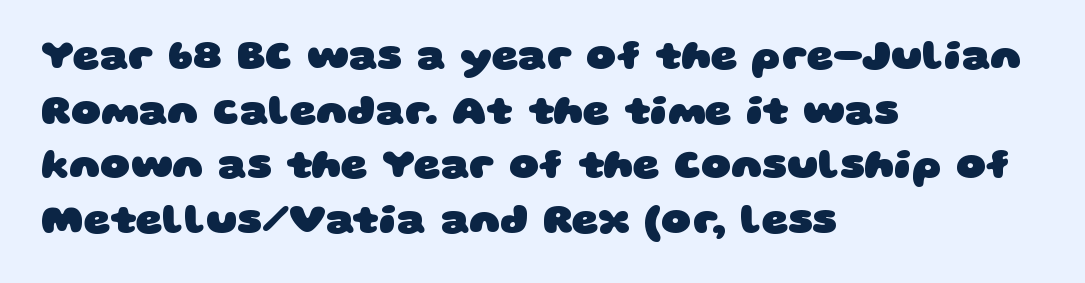
Q: Is the text bold? A: Yes.
Q: Is the typeface a serif or a sans-serif typeface? A: Sans-serif.
Q: Is the text underlined? A: No.
Q: How is the paragraph aligned? A: Left-aligned.
Q: Is the spacing between letters normal or unusually wide? A: Normal.
Q: Is the spacing between lines tight, normal or loose? A: Normal.
Q: Width (condensed, normal, or wide)? A: Wide.
Q: Stroke contrast? A: Low.
Q: x-height? A: Large.
Q: Monospaced? A: No.
